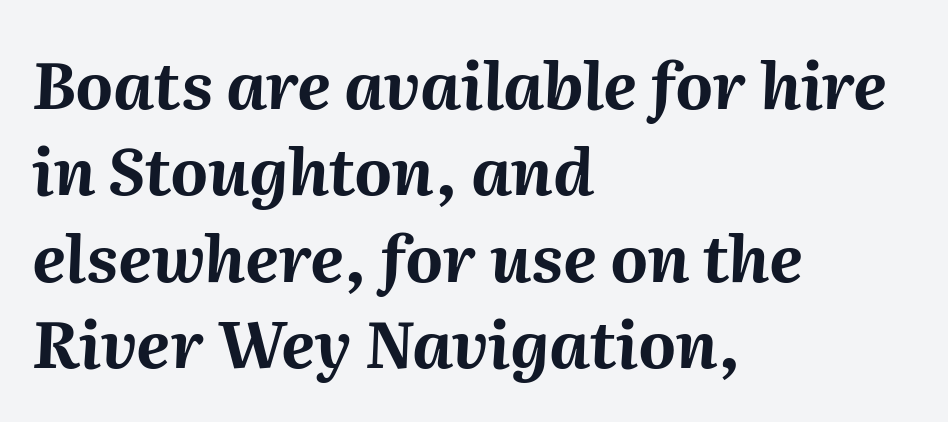
Q: Is the text bold? A: Yes.
Q: Is the text italic (slanted)? A: Yes, it leans right by about 2 degrees.
Q: Is the text underlined? A: No.
Q: How is the paragraph aligned? A: Left-aligned.
Q: Is the spacing between letters normal or unusually wide? A: Normal.
Q: Is the spacing between lines tight, normal or loose? A: Normal.
Q: Width (condensed, normal, or wide)? A: Normal.
Q: Stroke contrast? A: Medium.
Q: x-height? A: Medium.
Q: Monospaced? A: No.
